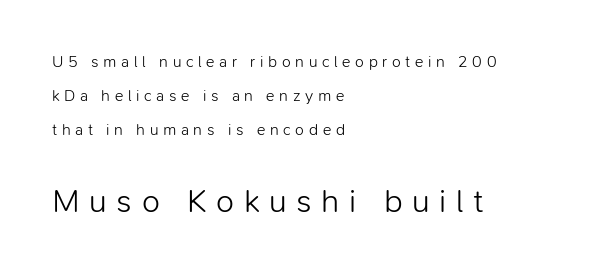
{"serif": "no", "italic": "no", "bold": "no", "weight": "light", "width": "normal", "stroke_contrast": "low", "x_height": "medium", "monospaced": "no", "underline": "no", "align": "left", "line_spacing": "loose", "line_spacing_ratio": 2.13, "letter_spacing": "wide", "letter_spacing_em": 0.29, "larger_block": "second", "size_ratio": 2.06, "glyph_px": 33}
